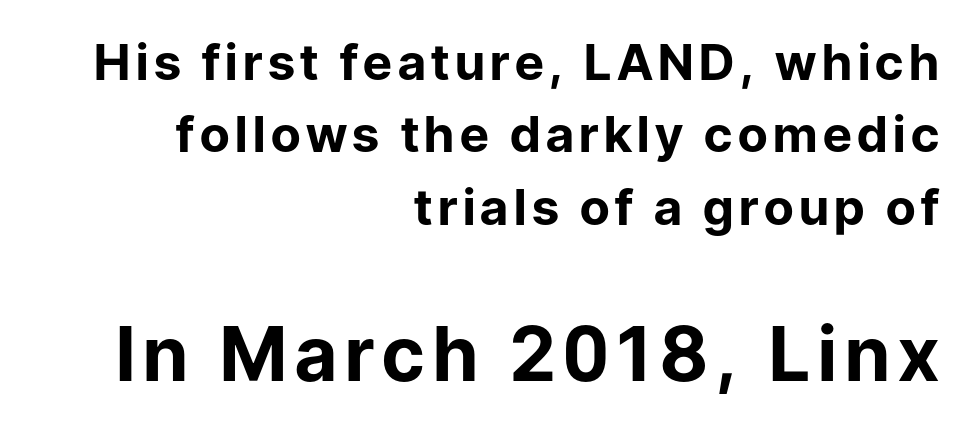
Q: Is the text bold? A: Yes.
Q: Is the text italic (slanted)? A: No, it is upright.
Q: Is the typeface a serif or a sans-serif typeface? A: Sans-serif.
Q: Is the text underlined? A: No.
Q: How is the paragraph aligned? A: Right-aligned.
Q: Is the spacing between lines tight, normal or loose? A: Normal.
Q: Which block of text is set in a larger size, the first (top) or the second (bottom)? A: The second (bottom) one.
Q: Width (condensed, normal, or wide)? A: Normal.
Q: Stroke contrast? A: Low.
Q: x-height? A: Medium.
Q: Monospaced? A: No.
